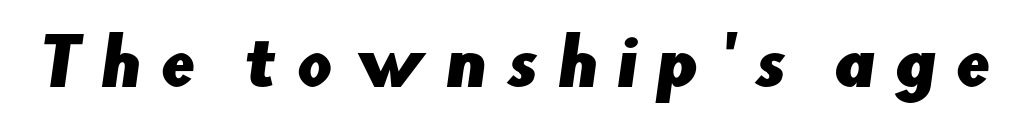
The specimen omits any rule beneath the text block's lines. Type style note: lacks serifs. The tracking jumps out immediately: characters are airy and widely separated. These lines are rendered in a variable-pitch font.
